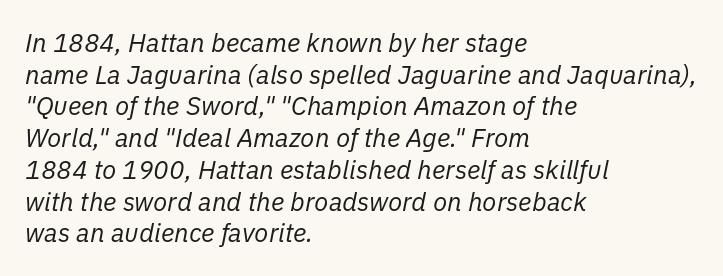
Is the letter spacing exaggerated? No — it looks like the ordinary default. This rendering uses left alignment, leaving the right contour irregular. Stems here are at most as thick as an everyday book face. Bare-footed words on every line.
